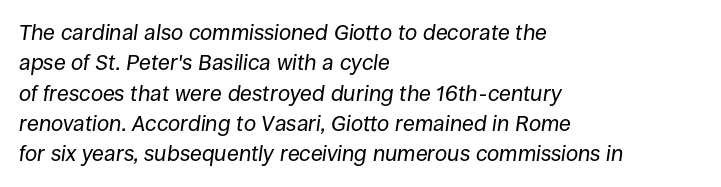
Q: Is the text bold? A: No.
Q: Is the text italic (slanted)? A: Yes, it leans right by about 8 degrees.
Q: Is the text underlined? A: No.
Q: How is the paragraph aligned? A: Left-aligned.
Q: Is the spacing between letters normal or unusually wide? A: Normal.
Q: Is the spacing between lines tight, normal or loose? A: Normal.
